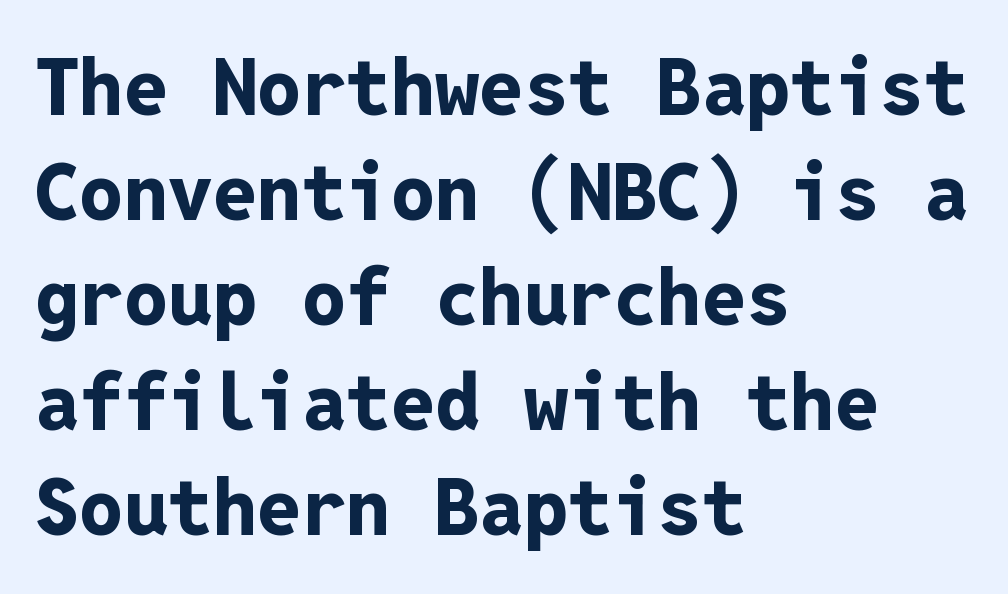
{"serif": "no", "italic": "no", "bold": "yes", "weight": "bold", "width": "normal", "stroke_contrast": "low", "x_height": "medium", "monospaced": "yes", "underline": "no", "align": "left", "line_spacing": "normal", "line_spacing_ratio": 1.33, "letter_spacing": "normal", "letter_spacing_em": 0.0, "glyph_px": 79}
